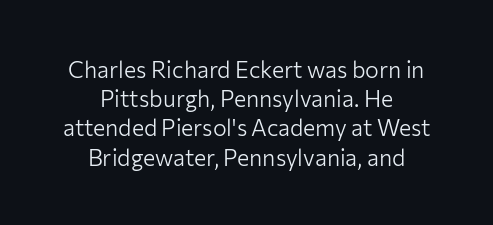
Q: Is the text bold? A: No.
Q: Is the text italic (slanted)? A: No, it is upright.
Q: Is the text underlined? A: No.
Q: How is the paragraph aligned? A: Centered.
Q: Is the spacing between letters normal or unusually wide? A: Normal.
Q: Is the spacing between lines tight, normal or loose? A: Normal.
